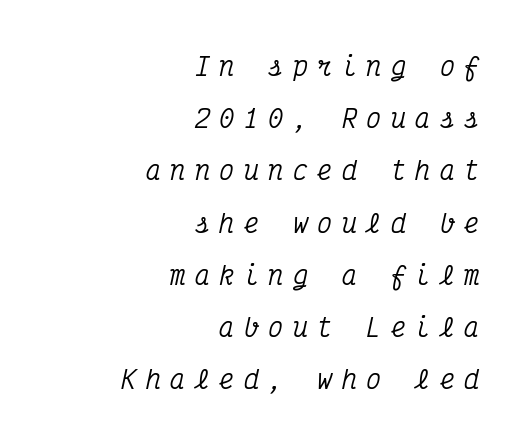
Q: Is the text italic (slanted)? A: Yes, it leans right by about 12 degrees.
Q: Is the text underlined? A: No.
Q: How is the paragraph aligned? A: Right-aligned.
Q: Is the spacing between letters normal or unusually wide? A: Unusually wide.
Q: Is the spacing between lines tight, normal or loose? A: Loose.
